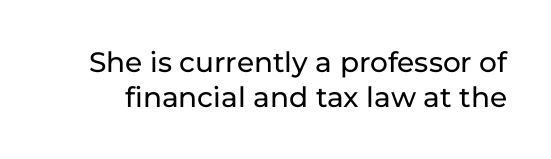
{"serif": "no", "italic": "no", "width": "normal", "stroke_contrast": "low", "x_height": "medium", "monospaced": "no", "underline": "no", "line_spacing": "normal", "line_spacing_ratio": 1.25, "letter_spacing": "normal", "letter_spacing_em": 0.0, "glyph_px": 28}
